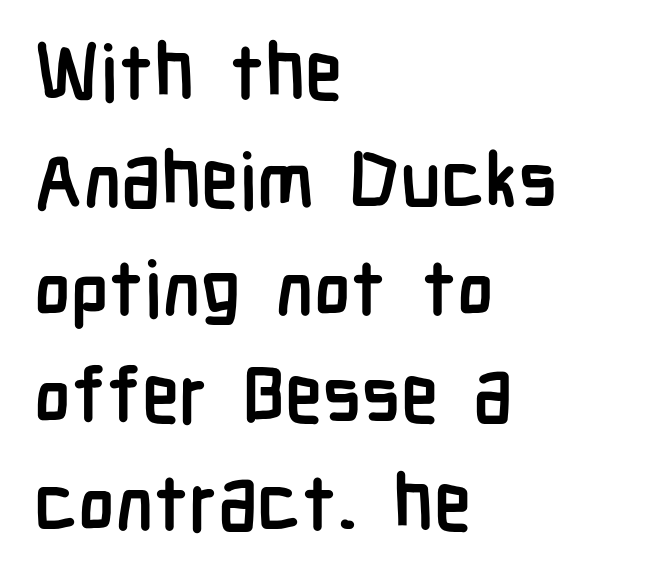
The image shows 77 px semibold, condensed sans-serif type, upright; set left-aligned, normal line spacing (1.4x), normal letter spacing, not underlined; low stroke contrast and a medium x-height.
